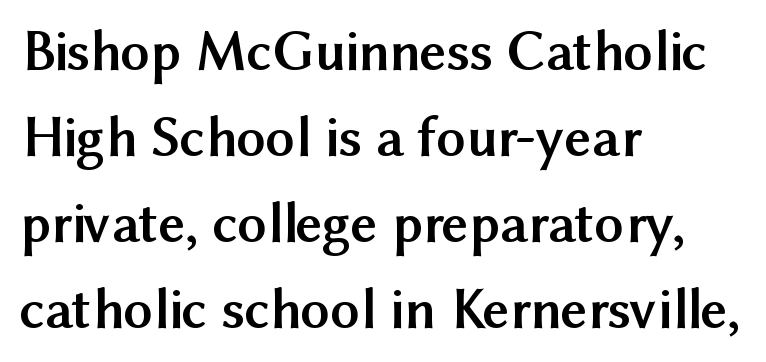
The face used here is rendered with its standard letterfit. The paragraph shown leans on its left margin. To sum up the face: it is a sans, with no serifs. Descenders are the only things crossing below the line. Think of a printed novel: that variable character pitch is what you see here. Heavy, bold letterforms.
